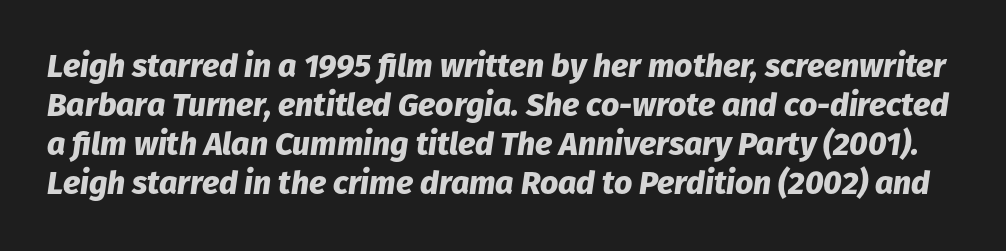
The image shows 32 px heavy type, italic (leaning right); set line spacing 1.22x, normal letter spacing, not underlined; low stroke contrast and a medium x-height.
